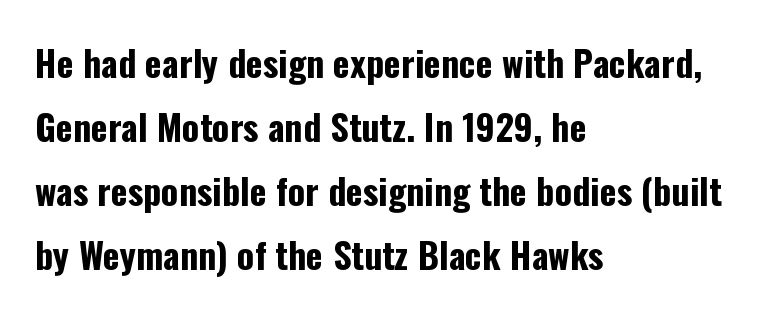
{"serif": "no", "italic": "no", "bold": "yes", "weight": "bold", "width": "condensed", "stroke_contrast": "low", "x_height": "medium", "monospaced": "no", "underline": "no", "align": "left", "line_spacing_ratio": 1.78, "letter_spacing": "normal", "letter_spacing_em": 0.0, "glyph_px": 36}
